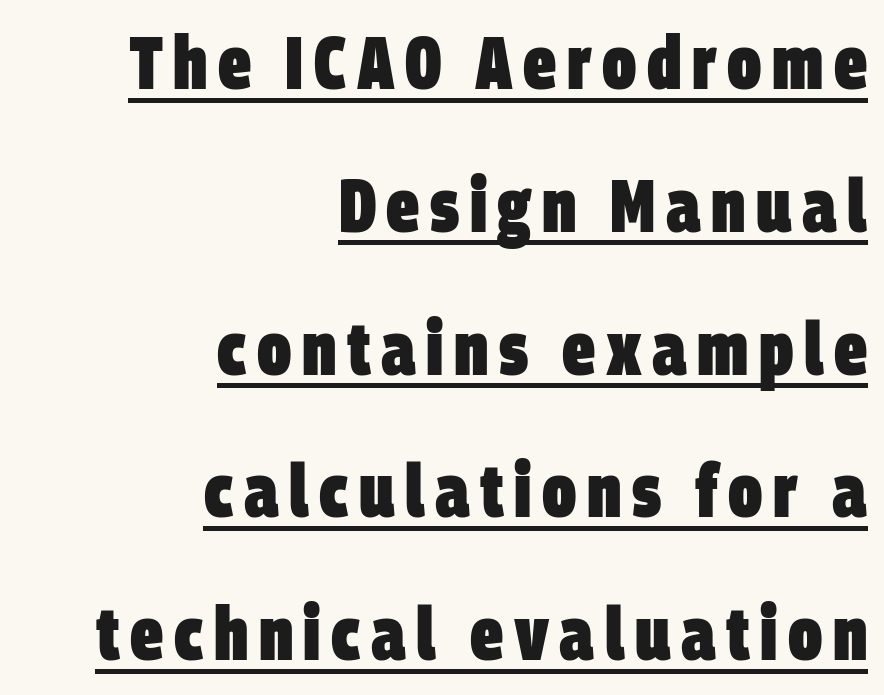
{"serif": "no", "bold": "yes", "weight": "heavy", "width": "condensed", "stroke_contrast": "low", "x_height": "large", "monospaced": "no", "underline": "yes", "align": "right", "line_spacing": "loose", "line_spacing_ratio": 1.93, "glyph_px": 74}
